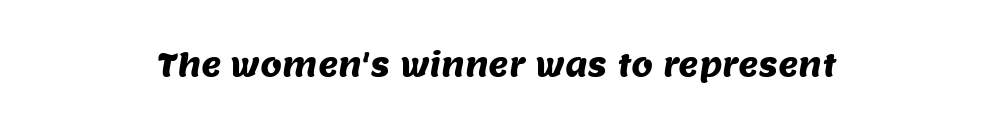
Q: Is the typeface a serif or a sans-serif typeface? A: Sans-serif.
Q: Is the text underlined? A: No.
Q: How is the paragraph aligned? A: Centered.
Q: Is the spacing between letters normal or unusually wide? A: Normal.
Q: Width (condensed, normal, or wide)? A: Normal.
Q: Stroke contrast? A: Medium.
Q: x-height? A: Large.
Q: Monospaced? A: No.
